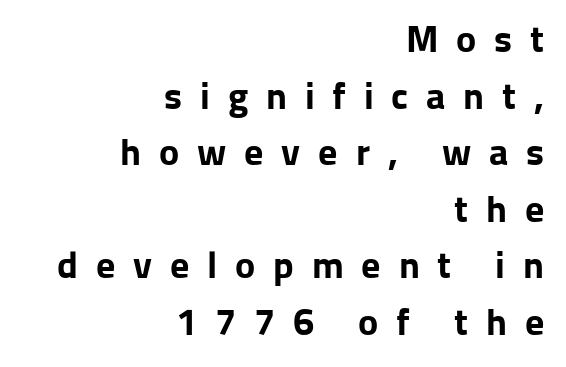
{"serif": "no", "italic": "no", "bold": "yes", "weight": "bold", "width": "normal", "stroke_contrast": "low", "x_height": "medium", "monospaced": "no", "underline": "no", "align": "right", "line_spacing": "normal", "line_spacing_ratio": 1.49, "letter_spacing": "wide", "letter_spacing_em": 0.47, "glyph_px": 38}
